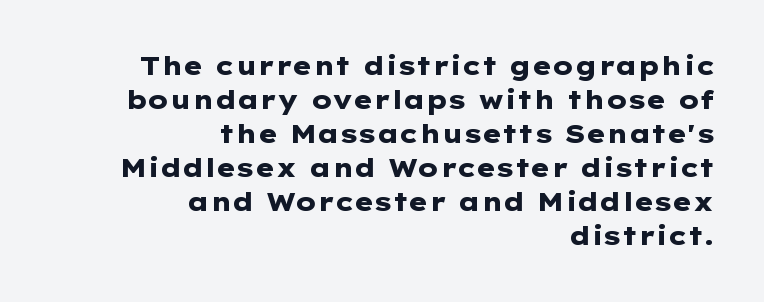
{"italic": "no", "bold": "yes", "underline": "no", "align": "right", "line_spacing": "normal", "line_spacing_ratio": 1.31, "letter_spacing": "normal", "letter_spacing_em": 0.0, "glyph_px": 26}
